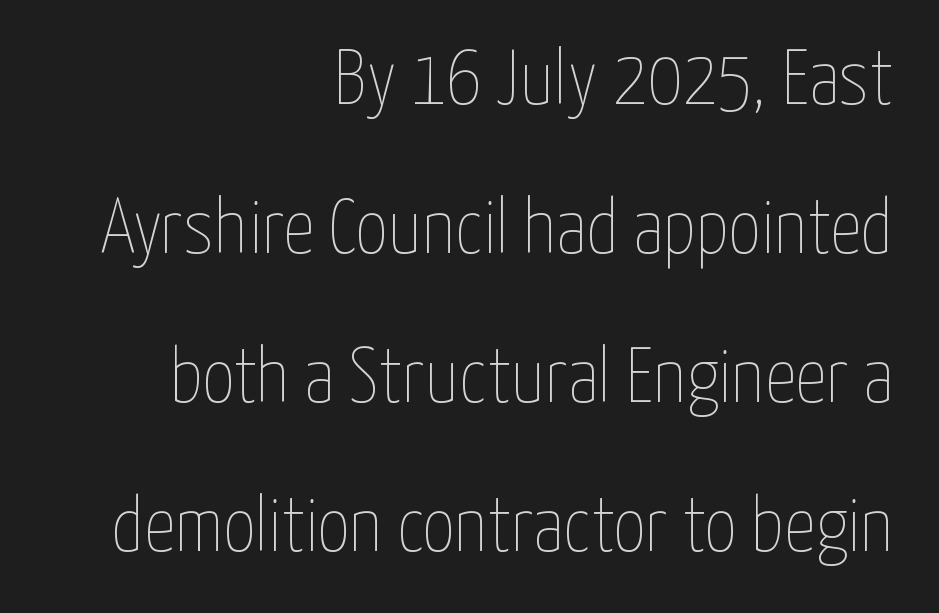
{"italic": "no", "bold": "no", "weight": "thin", "width": "condensed", "stroke_contrast": "low", "x_height": "medium", "monospaced": "no", "underline": "no", "align": "right", "line_spacing": "loose", "line_spacing_ratio": 1.91, "letter_spacing": "normal", "letter_spacing_em": 0.0, "glyph_px": 78}
